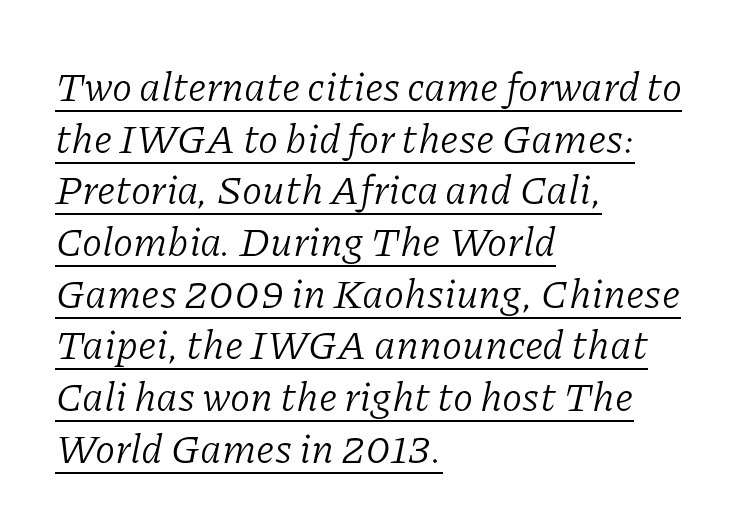
The image shows 41 px light serif type, italic (leaning right); set left-aligned, normal line spacing (1.26x), normal letter spacing, underlined; low stroke contrast and a medium x-height.
